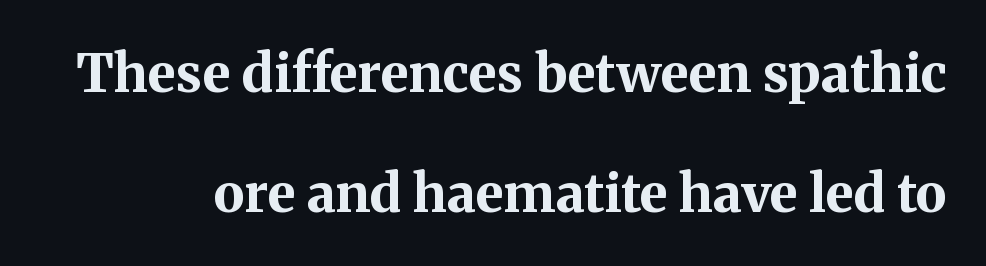
Check where the strokes stop: tiny serifs finish them off. Anything drawn beneath the words? Only blank space. The gaps between neighbouring characters are ordinary and unremarkable. Airy leading.
